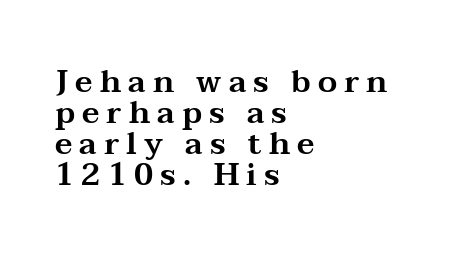
The image shows 31 px wide serif type, upright; set left-aligned, tight line spacing (1.0x), unusually wide letter spacing (+0.23 em), not underlined; medium stroke contrast and a medium x-height.
